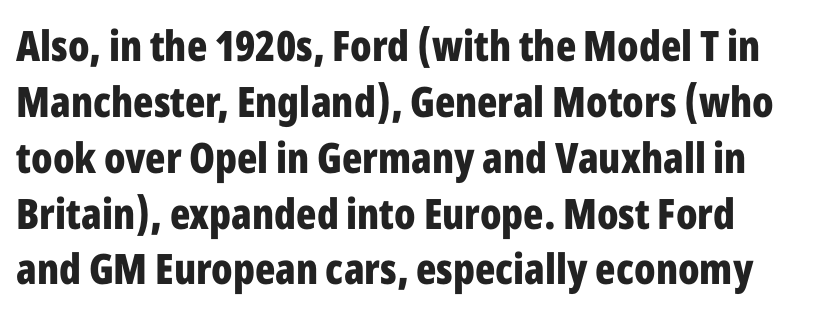
Q: Is the text bold? A: Yes.
Q: Is the text italic (slanted)? A: No, it is upright.
Q: Is the typeface a serif or a sans-serif typeface? A: Sans-serif.
Q: Is the text underlined? A: No.
Q: Is the spacing between letters normal or unusually wide? A: Normal.
Q: Is the spacing between lines tight, normal or loose? A: Normal.
Q: Width (condensed, normal, or wide)? A: Condensed.
Q: Stroke contrast? A: Low.
Q: x-height? A: Medium.
Q: Monospaced? A: No.
